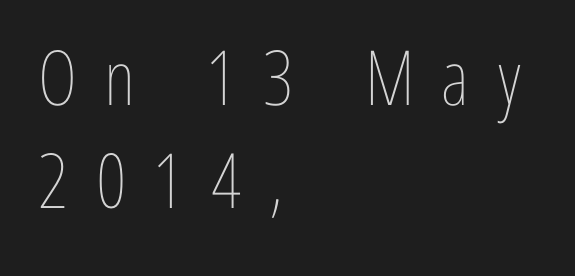
{"italic": "no", "bold": "no", "weight": "thin", "width": "condensed", "stroke_contrast": "low", "x_height": "medium", "monospaced": "no", "underline": "no", "align": "left", "line_spacing": "normal", "line_spacing_ratio": 1.36, "letter_spacing": "wide", "letter_spacing_em": 0.36, "glyph_px": 76}
